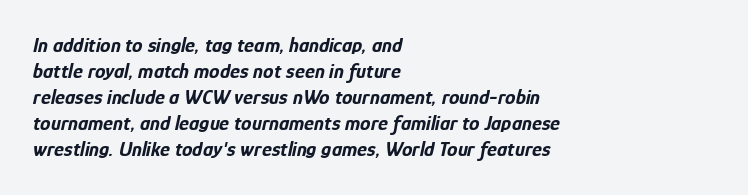
Q: Is the text bold? A: Yes.
Q: Is the text italic (slanted)? A: Yes, it leans right by about 12 degrees.
Q: Is the text underlined? A: No.
Q: How is the paragraph aligned? A: Left-aligned.
Q: Is the spacing between letters normal or unusually wide? A: Normal.
